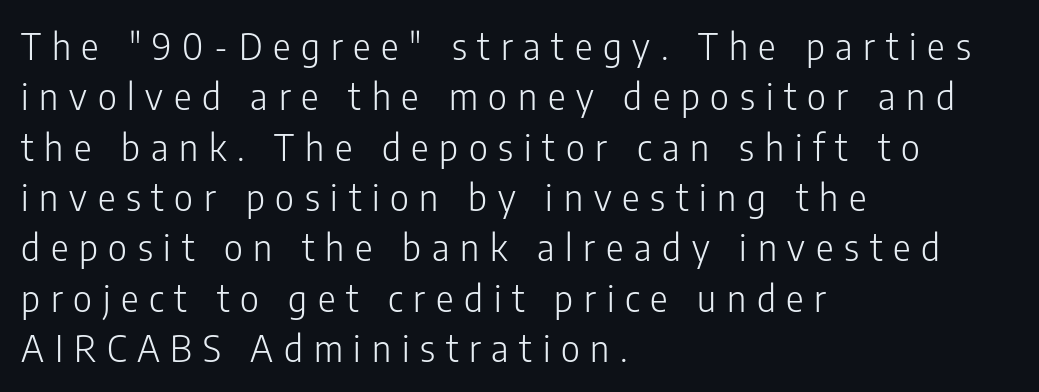
The image shows 37 px light, condensed sans-serif type, upright; set left-aligned, normal line spacing (1.36x), unusually wide letter spacing (+0.29 em), not underlined; low stroke contrast and a medium x-height.
